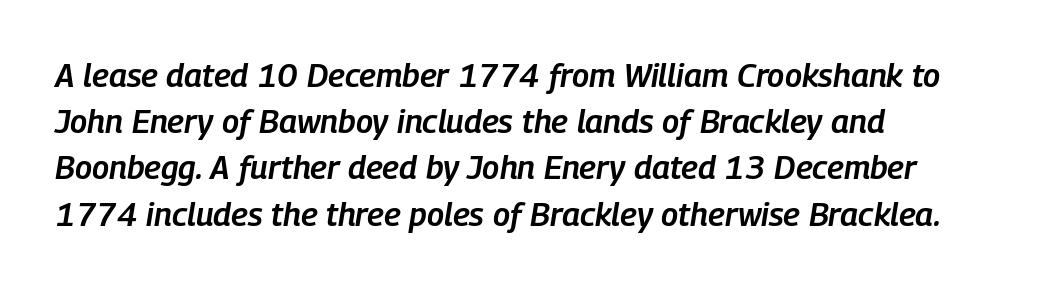
The image shows 33 px semibold, condensed type, italic (leaning right); set left-aligned, normal line spacing (1.4x), normal letter spacing, not underlined; low stroke contrast and a medium x-height.
